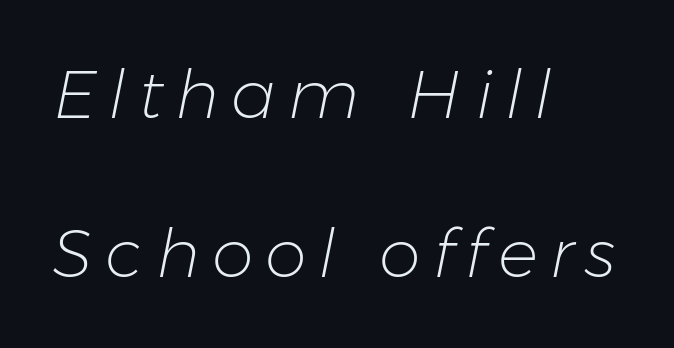
{"italic": "yes", "lean": "right", "slant_degrees": 11, "bold": "no", "weight": "light", "width": "normal", "stroke_contrast": "low", "x_height": "medium", "monospaced": "no", "underline": "no", "align": "left", "line_spacing": "loose", "line_spacing_ratio": 2.38, "glyph_px": 67}
